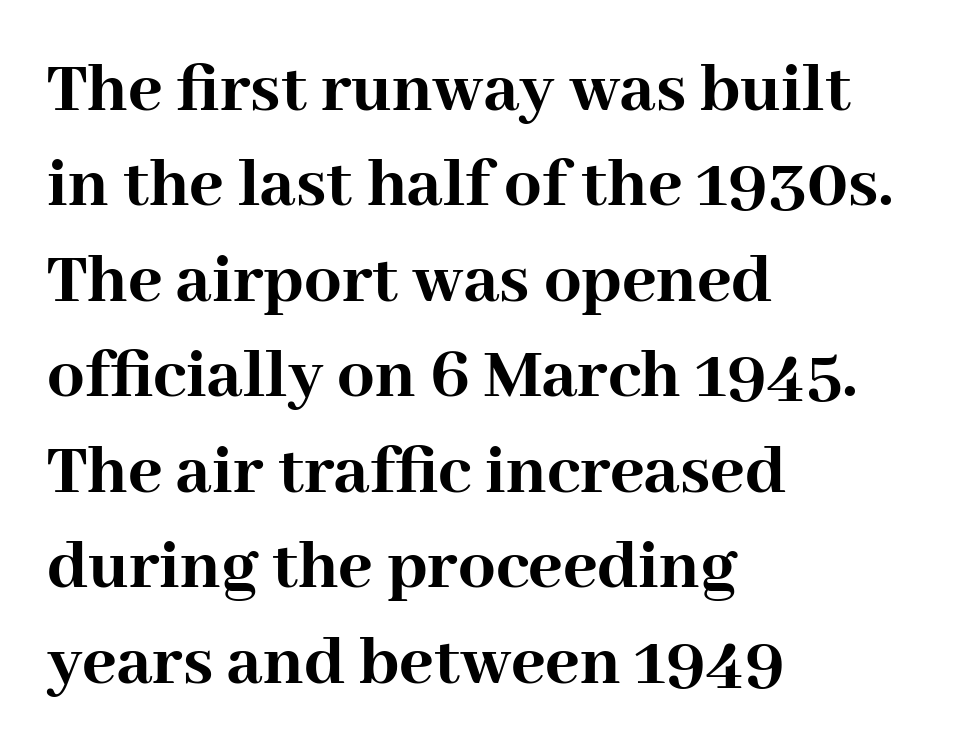
Regular leading. Note the varied advance widths — an 'i' is clearly narrower than an 'm'. You can tell it's not italic because the verticals are truly vertical. The rendering shows small feet on the letterforms — a serif design.
